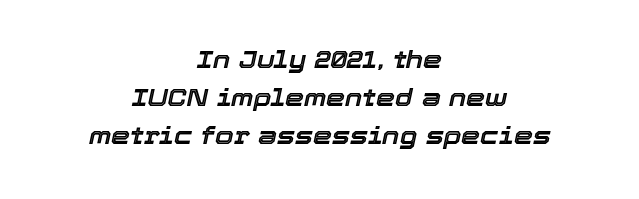
The image shows 24 px text type, italic (leaning right); set centered, normal line spacing (1.58x), normal letter spacing, not underlined.
